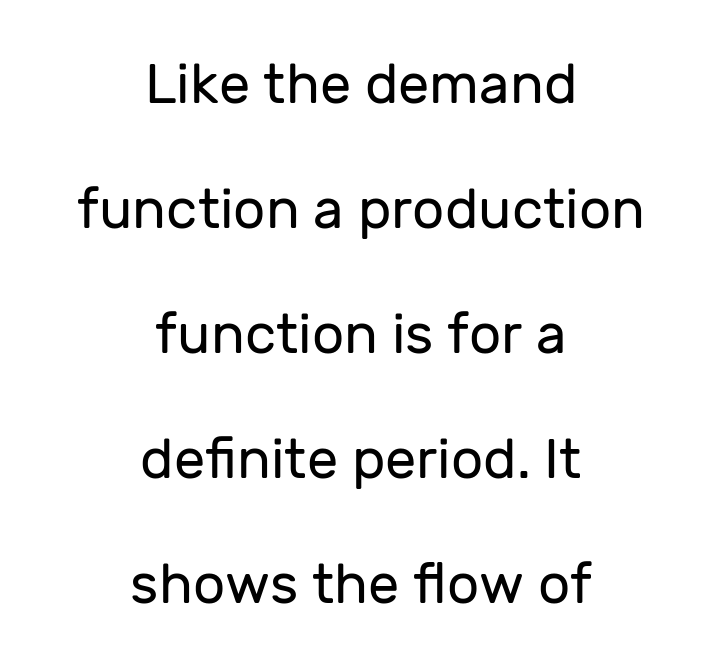
Here the glyphs are tracked normally, forming tight word shapes. Spacing verdict: proportional, widths tailored to each character. Just letters on the line, the space beneath them empty. Bold? No — there's no thickening of the strokes. The font family rendered here belongs to the sans-serif group.
